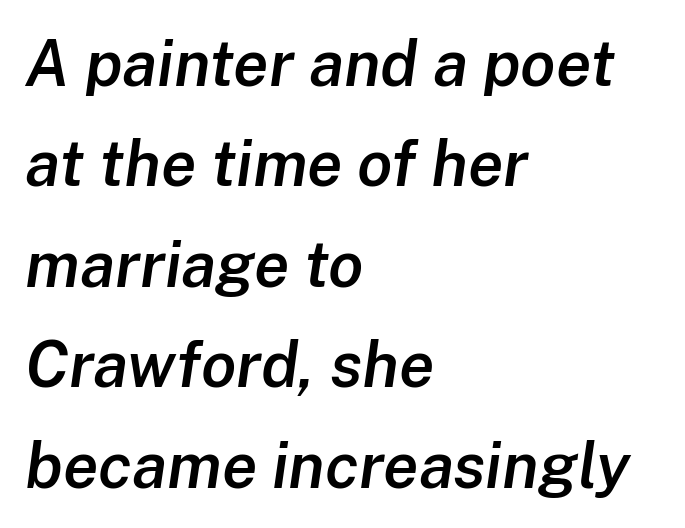
Q: Is the text bold? A: Semi-bold.
Q: Is the text italic (slanted)? A: Yes, it leans right by about 8 degrees.
Q: Is the text underlined? A: No.
Q: How is the paragraph aligned? A: Left-aligned.
Q: Is the spacing between letters normal or unusually wide? A: Normal.
Q: Is the spacing between lines tight, normal or loose? A: Normal.
Q: Width (condensed, normal, or wide)? A: Normal.
Q: Stroke contrast? A: Low.
Q: x-height? A: Medium.
Q: Monospaced? A: No.
